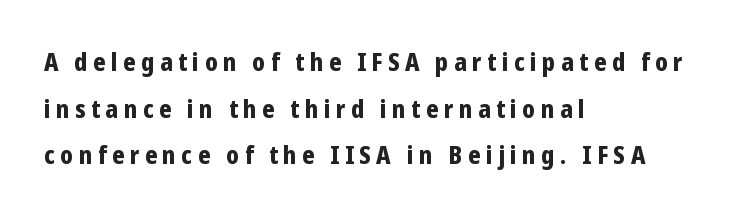
Short and long lines alike share a common starting point at left. This is the regular roman posture of the typeface. Rule under the text: the space is simply empty. The rendering inserts visible extra space after every character.
